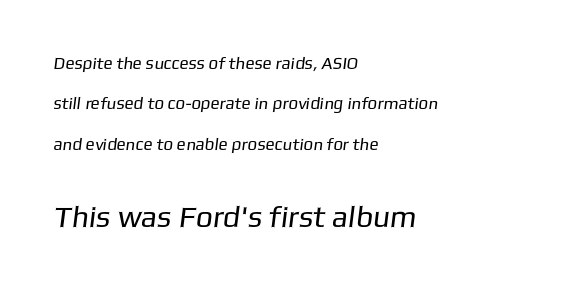
Baseline-to-baseline distance is far greater than the letter height. Stroke terminals: plain, sans-serif. Standard letterfit; no display-style spreading of the glyphs. Layout note: lines flush left. Only glyphs here, with clear space below each row.
